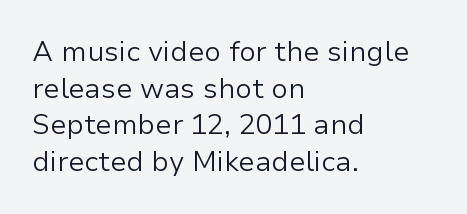
Q: Is the text bold? A: No.
Q: Is the text italic (slanted)? A: No, it is upright.
Q: Is the typeface a serif or a sans-serif typeface? A: Sans-serif.
Q: Is the text underlined? A: No.
Q: How is the paragraph aligned? A: Left-aligned.
Q: Is the spacing between letters normal or unusually wide? A: Normal.
Q: Is the spacing between lines tight, normal or loose? A: Normal.
Q: Width (condensed, normal, or wide)? A: Normal.
Q: Stroke contrast? A: Low.
Q: x-height? A: Medium.
Q: Monospaced? A: No.
